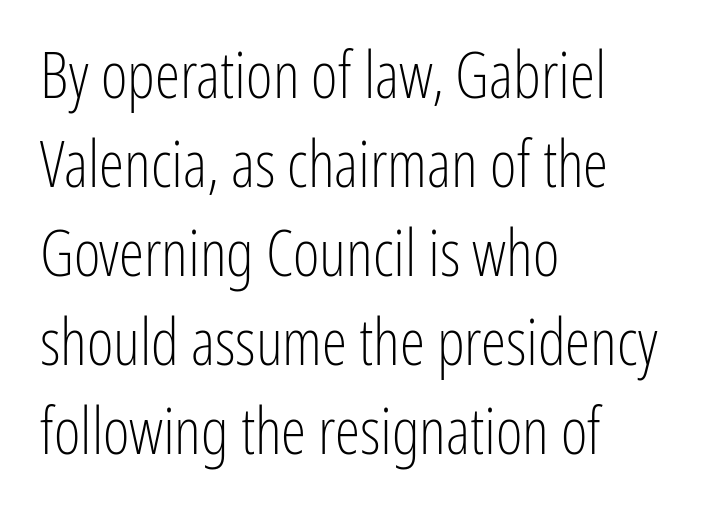
The image shows 64 px light, condensed sans-serif type, upright; set left-aligned, normal line spacing (1.39x), normal letter spacing, not underlined; low stroke contrast and a medium x-height.
